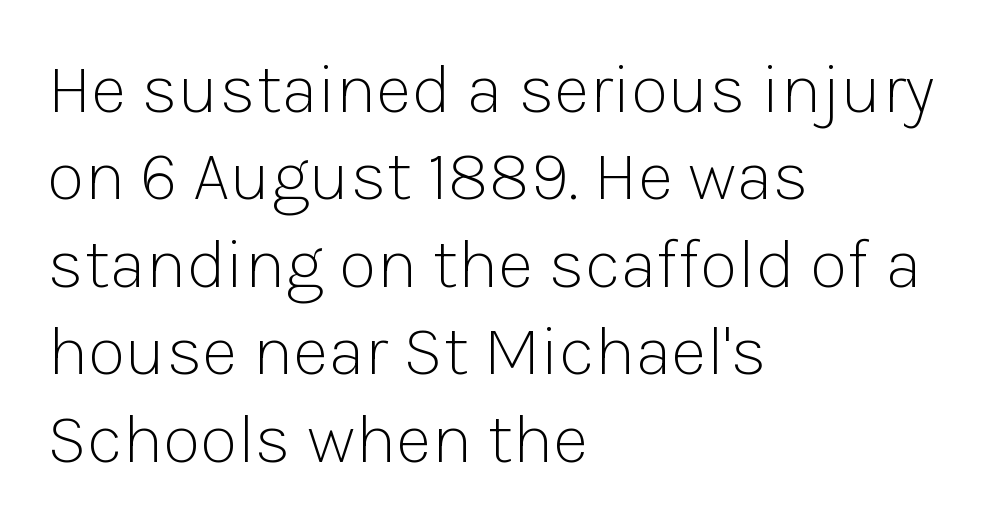
This sample is left-justified, so line endings fall wherever the words run out. In terms of leading, this rendering sits right in the middle. Here the designer chose a conventional face with non-uniform glyph widths. The designer went with a sans here, leaving each stem footless. There is no visible air inserted between adjacent glyphs.
